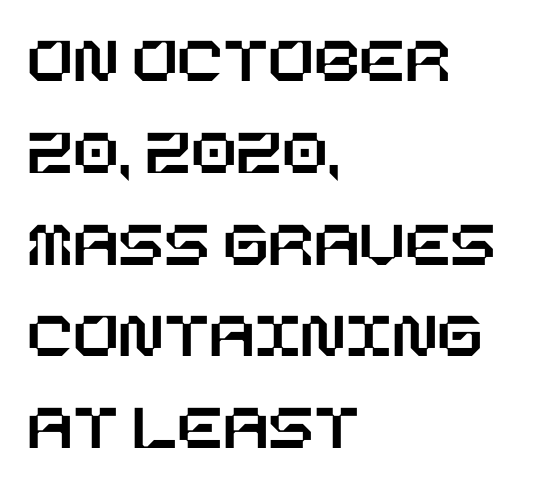
The image shows 67 px text type, upright; set left-aligned, normal line spacing (1.37x), normal letter spacing, not underlined; low stroke contrast and a large x-height.
